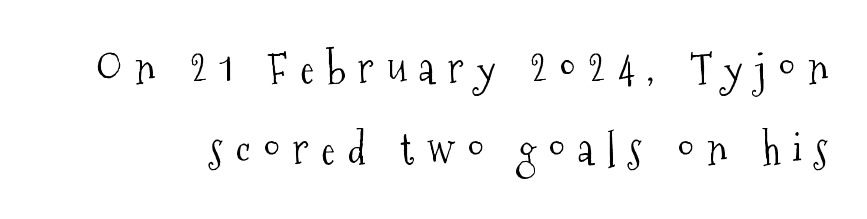
{"serif": "yes", "italic": "no", "bold": "no", "weight": "light", "width": "condensed", "stroke_contrast": "medium", "x_height": "medium", "monospaced": "no", "underline": "no", "line_spacing": "loose", "line_spacing_ratio": 1.94, "letter_spacing": "wide", "letter_spacing_em": 0.3, "glyph_px": 42}
